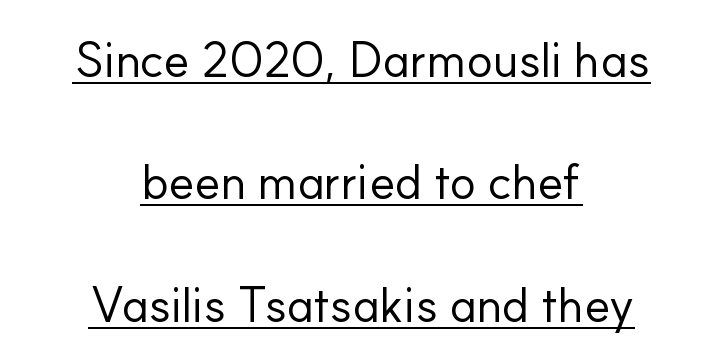
The image shows 49 px regular-weight sans-serif type, upright; set centered, loose line spacing (2.5x), normal letter spacing, underlined; low stroke contrast and a small x-height.
